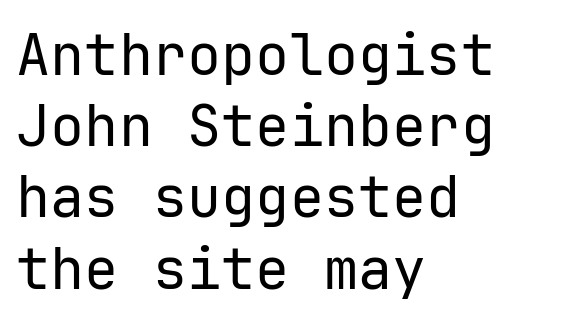
{"serif": "no", "italic": "no", "bold": "no", "weight": "regular", "width": "normal", "stroke_contrast": "low", "x_height": "medium", "monospaced": "yes", "underline": "no", "align": "left", "line_spacing": "normal", "line_spacing_ratio": 1.25, "letter_spacing": "normal", "letter_spacing_em": 0.0, "glyph_px": 57}
